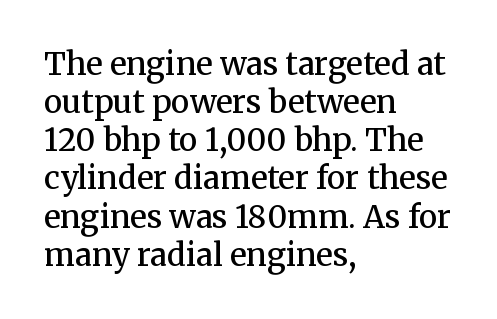
These lines keep a tight, regular rhythm from letter to letter. Yep, those are serifs on the letters. Semibold letterforms, between regular and bold. The ragged edge is on the right, which tells us the setting is flush left. The strip under each line holds only bare page. Is this a fixed-width face? No — the glyphs have proportional, varying widths.
